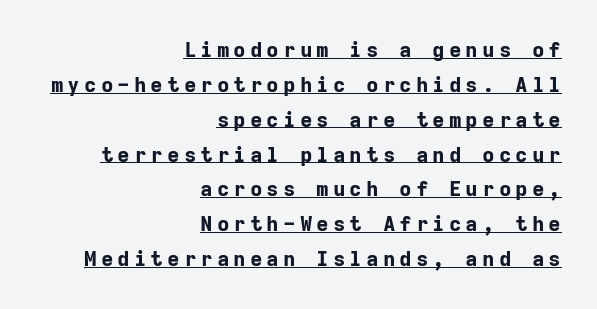
The passage shown is emphatically bold. The lines sit at an ordinary, default distance from one another. The string is rendered with underlining switched on. Rendered with straight, roman letterforms. Compared with a flush-left layout, this one pins lines to the opposite, right side.
